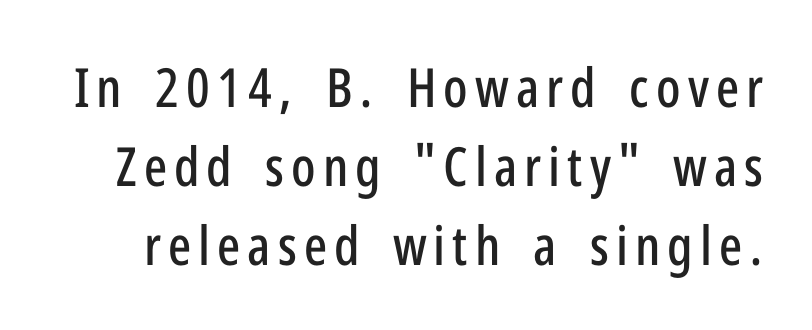
{"serif": "no", "italic": "no", "width": "condensed", "stroke_contrast": "low", "x_height": "medium", "monospaced": "no", "underline": "no", "line_spacing": "normal", "line_spacing_ratio": 1.46, "glyph_px": 54}
